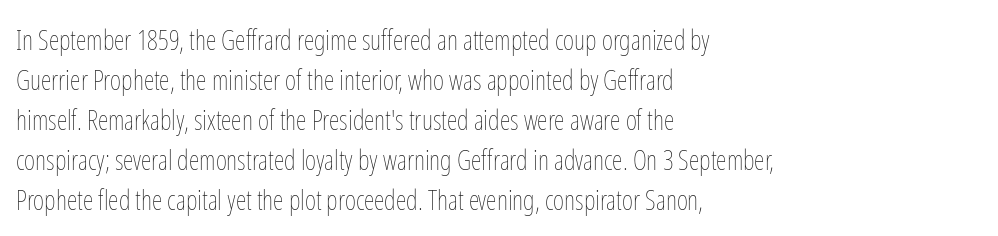
The image shows 27 px text type, upright; set left-aligned, normal line spacing (1.48x), normal letter spacing, not underlined.
